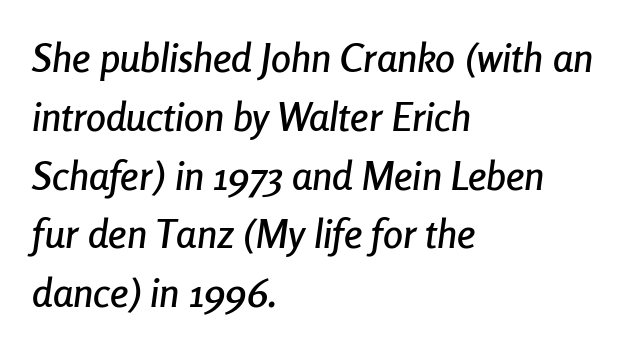
The image shows 40 px condensed type, italic (leaning right); set left-aligned, normal line spacing (1.47x), normal letter spacing, not underlined; low stroke contrast and a medium x-height.
